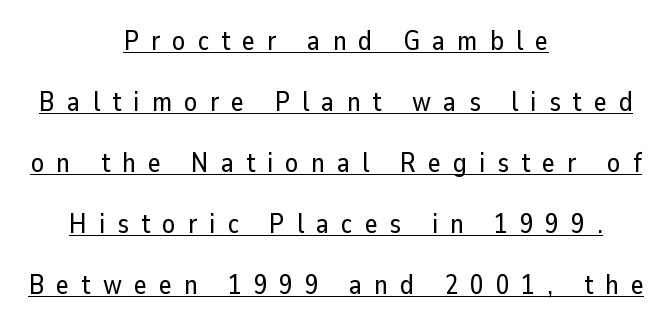
Caption: multi-line text, centered on the measure. The passage shown has open, widely tracked lettering throughout. Emphasis is given by a line drawn under the lettering. You can tell it's not italic because the verticals are truly vertical. Baseline-to-baseline distance is far greater than the letter height.
